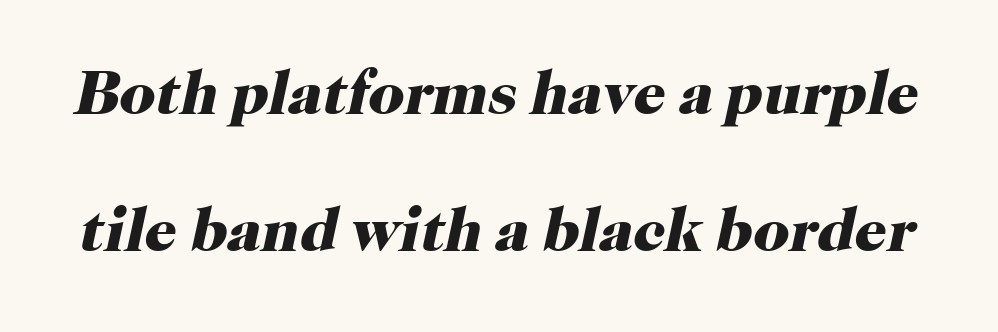
{"serif": "yes", "italic": "yes", "lean": "right", "slant_degrees": 12, "bold": "yes", "weight": "heavy", "width": "normal", "stroke_contrast": "high", "x_height": "medium", "monospaced": "no", "underline": "no", "line_spacing": "loose", "line_spacing_ratio": 2.18, "letter_spacing": "normal", "letter_spacing_em": 0.0, "glyph_px": 63}
